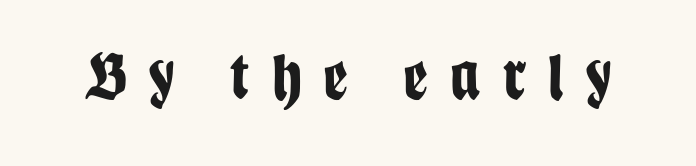
Q: Is the text bold? A: Yes.
Q: Is the text italic (slanted)? A: No, it is upright.
Q: Is the typeface a serif or a sans-serif typeface? A: Sans-serif.
Q: Is the text underlined? A: No.
Q: Is the spacing between letters normal or unusually wide? A: Unusually wide.
Q: Width (condensed, normal, or wide)? A: Condensed.
Q: Stroke contrast? A: Low.
Q: x-height? A: Large.
Q: Monospaced? A: No.
